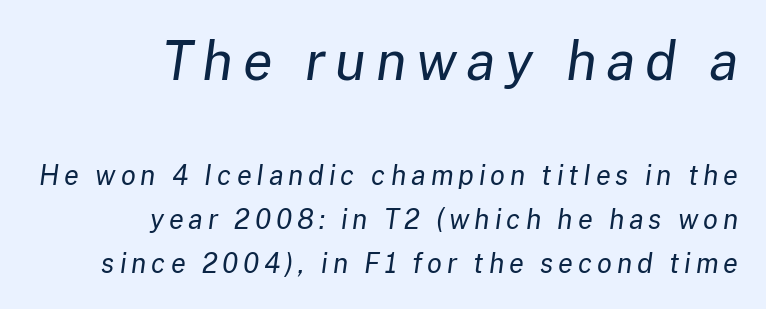
Q: Is the text bold? A: No.
Q: Is the text italic (slanted)? A: Yes, it leans right by about 8 degrees.
Q: Is the text underlined? A: No.
Q: How is the paragraph aligned? A: Right-aligned.
Q: Is the spacing between lines tight, normal or loose? A: Normal.
Q: Which block of text is set in a larger size, the first (top) or the second (bottom)? A: The first (top) one.
Q: Width (condensed, normal, or wide)? A: Normal.
Q: Stroke contrast? A: Low.
Q: x-height? A: Medium.
Q: Monospaced? A: No.
